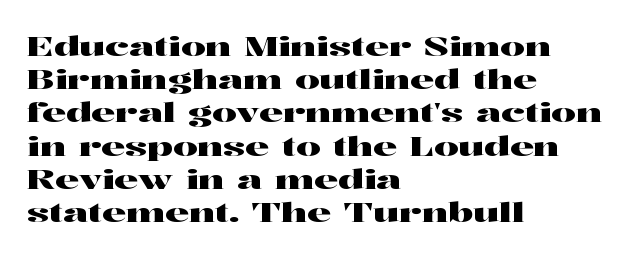
Q: Is the text italic (slanted)? A: No, it is upright.
Q: Is the text underlined? A: No.
Q: How is the paragraph aligned? A: Left-aligned.
Q: Is the spacing between letters normal or unusually wide? A: Normal.
